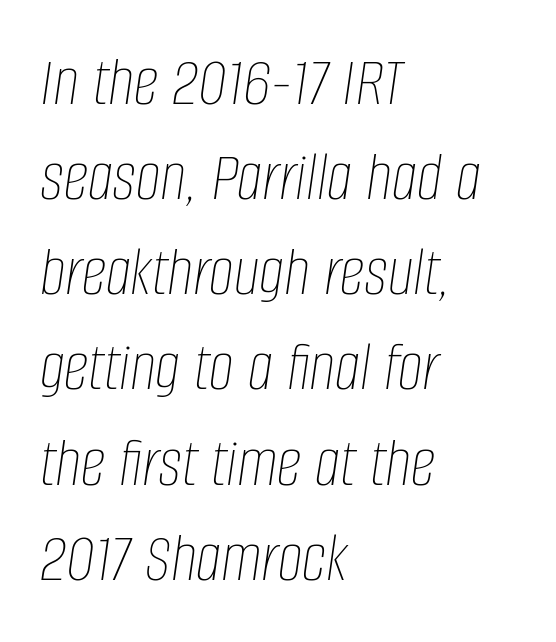
{"italic": "yes", "lean": "right", "slant_degrees": 8, "bold": "no", "weight": "thin", "width": "condensed", "stroke_contrast": "low", "x_height": "large", "monospaced": "no", "underline": "no", "align": "left", "line_spacing": "normal", "line_spacing_ratio": 1.34, "letter_spacing": "normal", "letter_spacing_em": 0.0, "glyph_px": 71}
